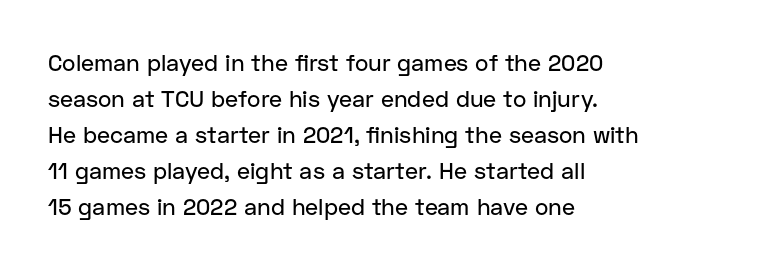
The image shows 23 px text type, upright; set left-aligned, normal line spacing (1.56x), normal letter spacing, not underlined.
